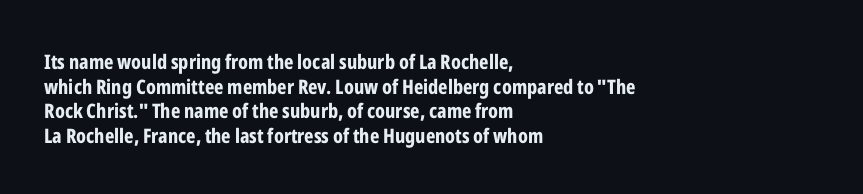
The foot of each line stays bare and open. The letters are bold, with thick, heavy strokes. The letters stand straight up with perfectly vertical stems. Compared with typical body copy, the letter spacing here is the same. These lines stack with their left ends in a neat column.
